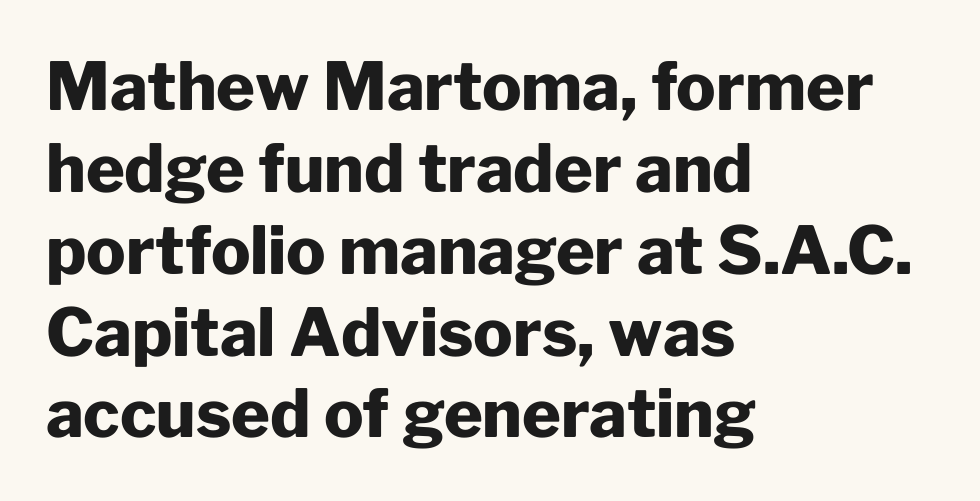
Notice how thick the strokes are: this is what a full bold looks like. Descenders hang freely into open space. This is sans-serif lettering, the kind often seen on screens and signage. The rendering uses natural spacing where letterforms have individual widths.
